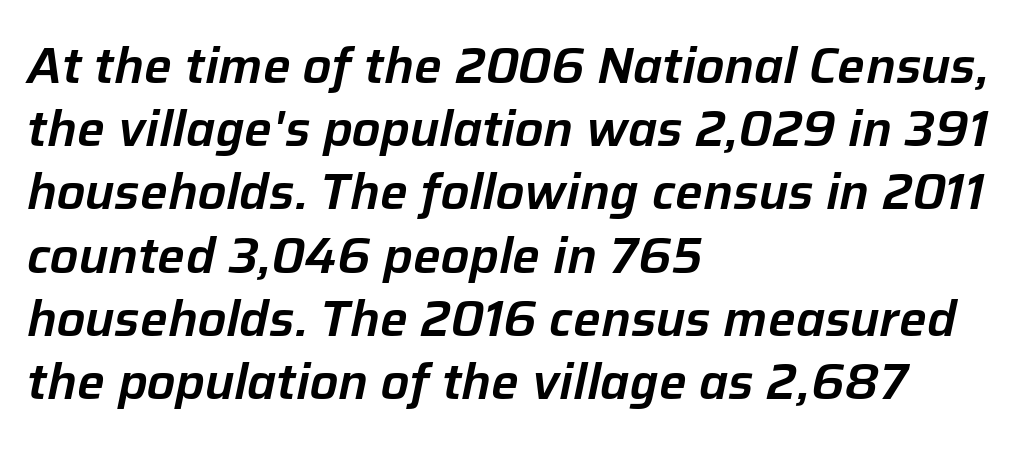
{"italic": "yes", "lean": "right", "slant_degrees": 12, "width": "normal", "stroke_contrast": "low", "x_height": "medium", "monospaced": "no", "underline": "no", "align": "left", "line_spacing": "normal", "line_spacing_ratio": 1.29, "letter_spacing": "normal", "letter_spacing_em": 0.0, "glyph_px": 49}
